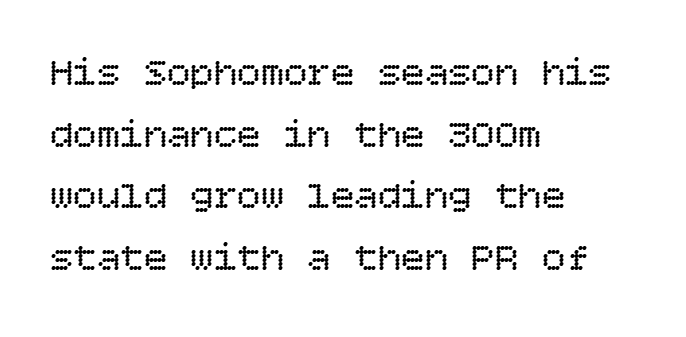
{"italic": "no", "bold": "no", "weight": "regular", "width": "normal", "stroke_contrast": "low", "x_height": "large", "underline": "no", "align": "left", "line_spacing": "normal", "line_spacing_ratio": 1.58, "letter_spacing": "normal", "letter_spacing_em": 0.0, "glyph_px": 39}
